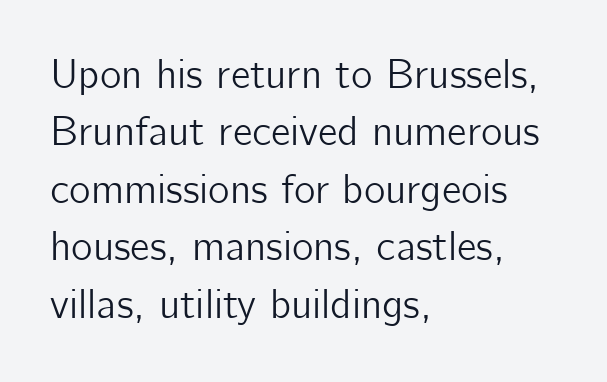
Each new line begins a customary step beneath the previous one. The rendering uses natural spacing where letterforms have individual widths. This sample uses a sans-serif face. These lines are set flush left with a ragged right edge.
